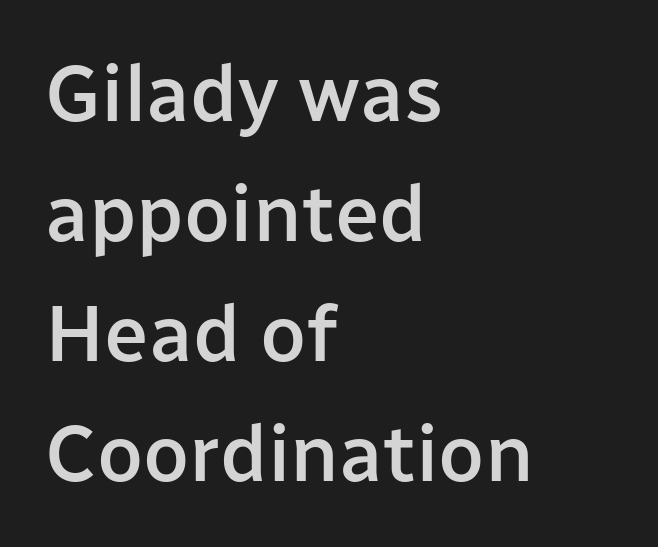
Q: Is the text bold? A: Semi-bold.
Q: Is the text italic (slanted)? A: No, it is upright.
Q: Is the typeface a serif or a sans-serif typeface? A: Sans-serif.
Q: Is the text underlined? A: No.
Q: How is the paragraph aligned? A: Left-aligned.
Q: Is the spacing between letters normal or unusually wide? A: Normal.
Q: Is the spacing between lines tight, normal or loose? A: Normal.
Q: Width (condensed, normal, or wide)? A: Normal.
Q: Stroke contrast? A: Low.
Q: x-height? A: Medium.
Q: Monospaced? A: No.
